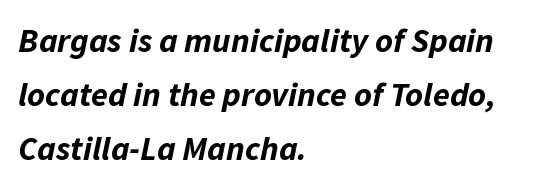
Q: Is the text bold? A: Yes.
Q: Is the text italic (slanted)? A: Yes, it leans right by about 11 degrees.
Q: Is the text underlined? A: No.
Q: How is the paragraph aligned? A: Left-aligned.
Q: Is the spacing between letters normal or unusually wide? A: Normal.
Q: Is the spacing between lines tight, normal or loose? A: Normal.
Q: Width (condensed, normal, or wide)? A: Normal.
Q: Stroke contrast? A: Low.
Q: x-height? A: Medium.
Q: Monospaced? A: No.
